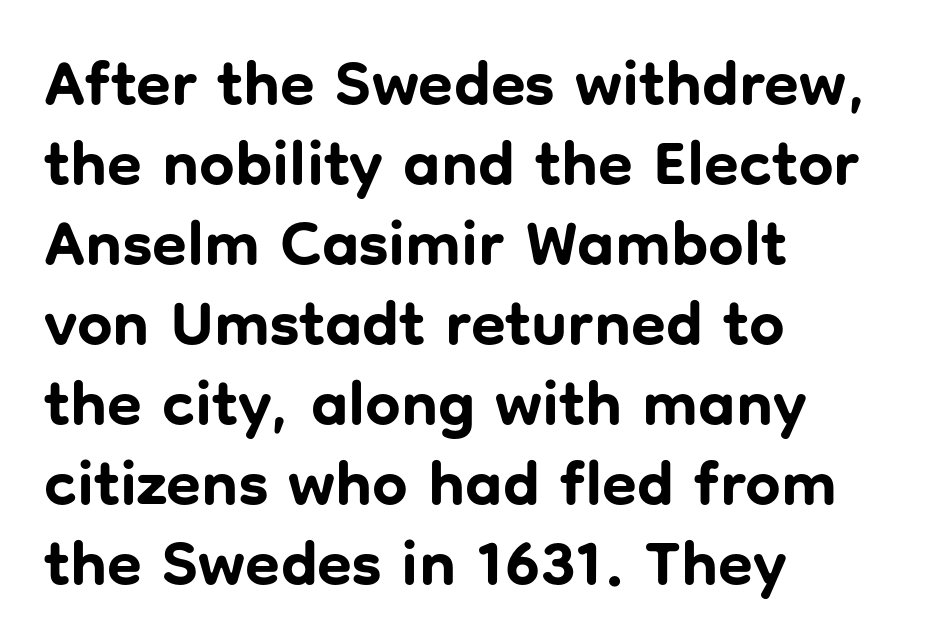
{"serif": "no", "italic": "no", "bold": "yes", "weight": "bold", "width": "normal", "stroke_contrast": "low", "x_height": "medium", "monospaced": "no", "underline": "no", "align": "left", "line_spacing": "normal", "line_spacing_ratio": 1.27, "letter_spacing": "normal", "letter_spacing_em": 0.0, "glyph_px": 63}
